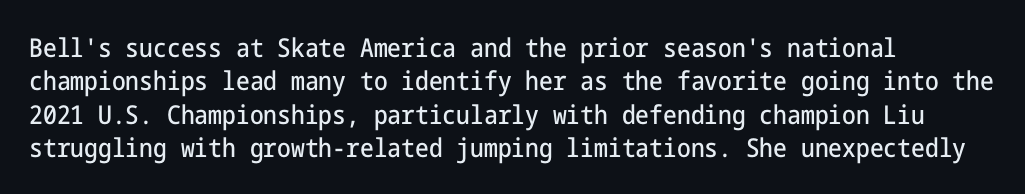
{"italic": "no", "underline": "no", "align": "left", "line_spacing": "normal", "line_spacing_ratio": 1.28, "letter_spacing": "normal", "letter_spacing_em": 0.0, "glyph_px": 26}
